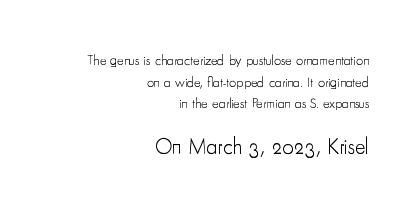
Observe the ordinary spacing: letters are neighbours, not strangers. Each new line begins a customary step beneath the previous one. When letters stand straight like this, we call the style roman or upright. Two sizes are in play, and the larger belongs to the second block. The text block is weighted toward the right margin, trailing off unevenly leftward. The letters look calm and open, with moderate or lighter stems.
